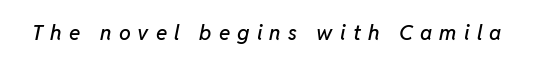
Q: Is the text italic (slanted)? A: Yes, it leans right by about 11 degrees.
Q: Is the text underlined? A: No.
Q: Is the spacing between letters normal or unusually wide? A: Unusually wide.
